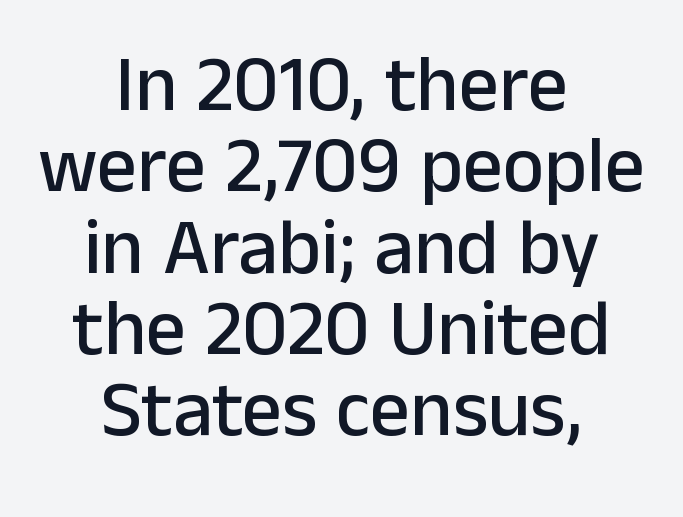
The image shows 79 px sans-serif type, upright; set centered, tight line spacing (1.03x), normal letter spacing, not underlined; low stroke contrast and a medium x-height.
